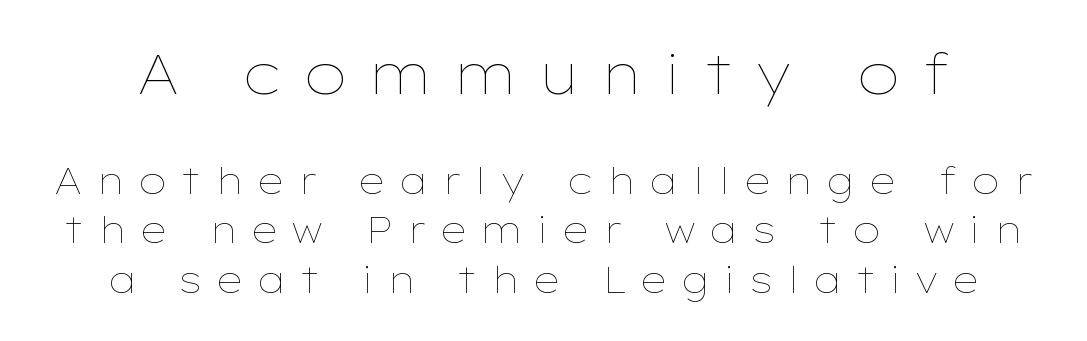
Q: Is the text bold? A: No.
Q: Is the text italic (slanted)? A: No, it is upright.
Q: Is the text underlined? A: No.
Q: Is the spacing between letters normal or unusually wide? A: Unusually wide.
Q: Is the spacing between lines tight, normal or loose? A: Normal.
Q: Which block of text is set in a larger size, the first (top) or the second (bottom)? A: The first (top) one.
Q: Width (condensed, normal, or wide)? A: Wide.
Q: Stroke contrast? A: Low.
Q: x-height? A: Medium.
Q: Monospaced? A: No.
